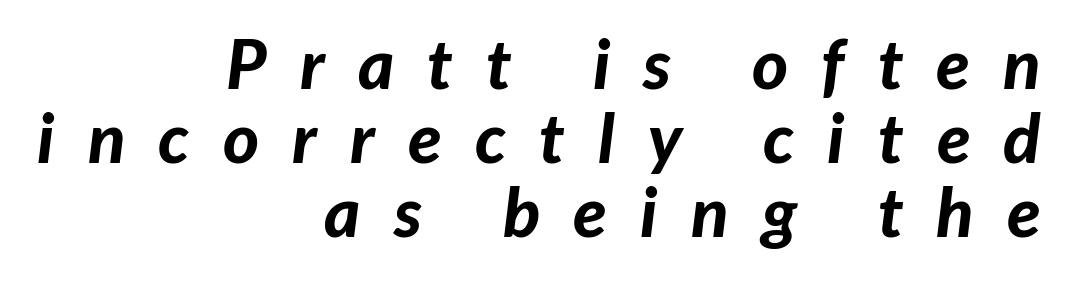
{"italic": "yes", "lean": "right", "slant_degrees": 7, "bold": "yes", "weight": "bold", "width": "normal", "stroke_contrast": "low", "x_height": "medium", "monospaced": "no", "underline": "no", "align": "right", "line_spacing": "tight", "line_spacing_ratio": 1.07, "letter_spacing": "wide", "letter_spacing_em": 0.48, "glyph_px": 69}
